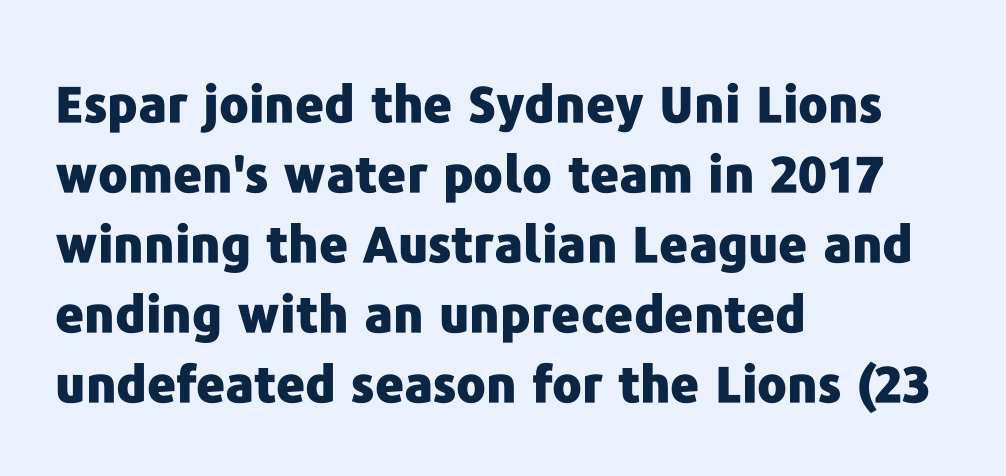
The image shows 50 px heavy sans-serif type, upright; set left-aligned, normal line spacing (1.4x), normal letter spacing, not underlined; low stroke contrast and a medium x-height.
